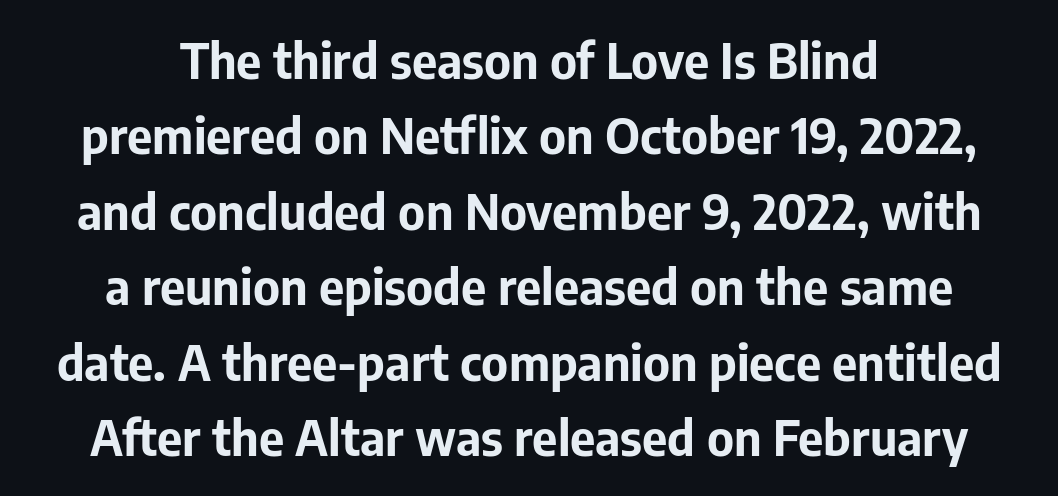
Q: Is the text bold? A: Yes.
Q: Is the text italic (slanted)? A: No, it is upright.
Q: Is the typeface a serif or a sans-serif typeface? A: Sans-serif.
Q: Is the text underlined? A: No.
Q: How is the paragraph aligned? A: Centered.
Q: Is the spacing between letters normal or unusually wide? A: Normal.
Q: Is the spacing between lines tight, normal or loose? A: Normal.
Q: Width (condensed, normal, or wide)? A: Normal.
Q: Stroke contrast? A: Low.
Q: x-height? A: Medium.
Q: Monospaced? A: No.
